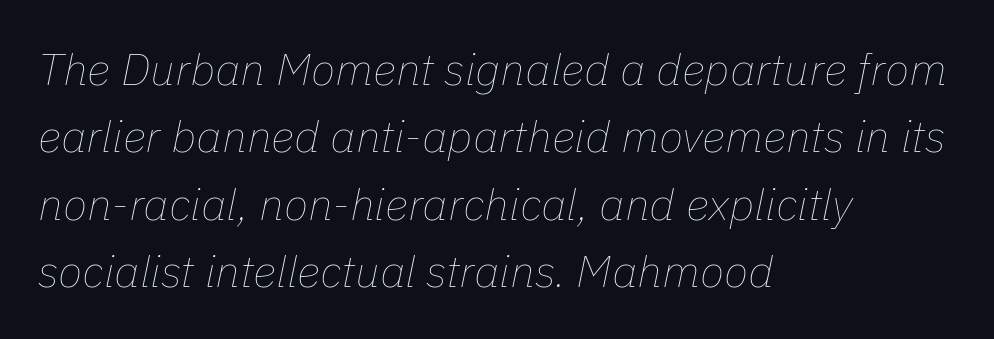
{"italic": "yes", "lean": "right", "slant_degrees": 11, "bold": "no", "weight": "thin", "width": "normal", "stroke_contrast": "low", "x_height": "medium", "monospaced": "no", "underline": "no", "align": "left", "line_spacing": "normal", "line_spacing_ratio": 1.5, "letter_spacing": "normal", "letter_spacing_em": 0.0, "glyph_px": 45}
